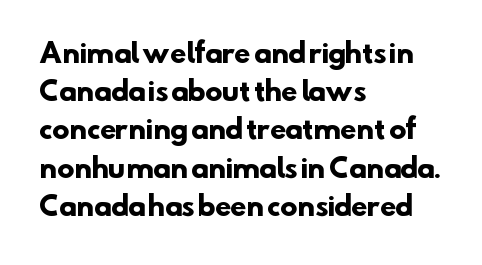
Leading: standard. The line texture is even and compact thanks to regular tracking. The passage is arranged the way most books set body copy — flush left. What weight is shown? A full bold with thick strokes. Clear beneath every line of the passage.
